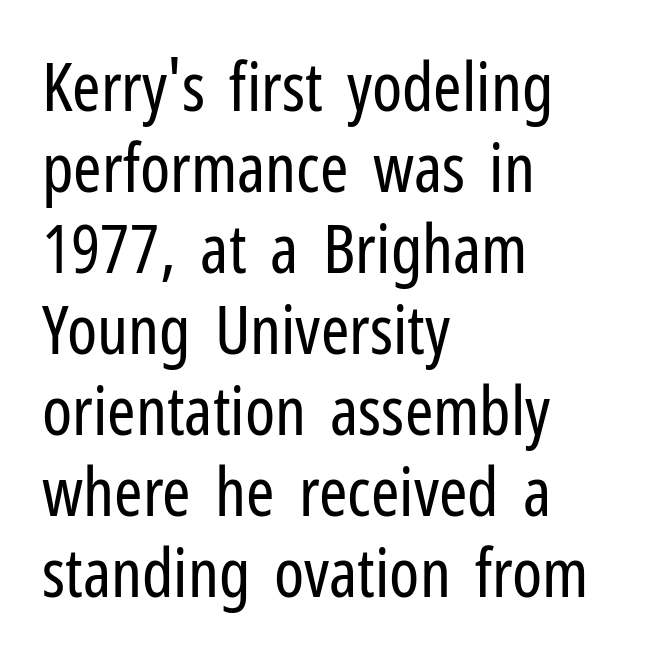
The image shows 68 px regular-weight, condensed sans-serif type, upright; set left-aligned, line spacing 1.19x, normal letter spacing, not underlined; low stroke contrast and a medium x-height.
